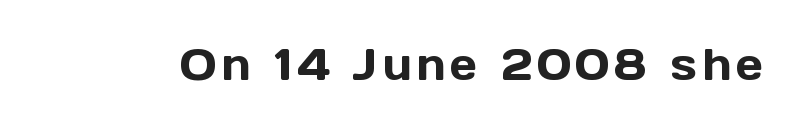
{"serif": "no", "italic": "no", "width": "normal", "x_height": "medium", "monospaced": "no", "underline": "no", "glyph_px": 43}
